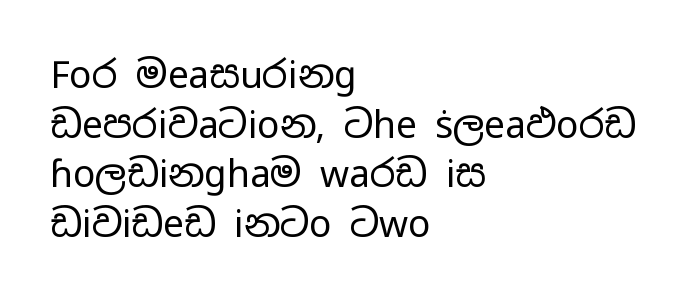
The image shows 37 px regular-weight, wide sans-serif type, upright; set left-aligned, normal line spacing (1.34x), normal letter spacing, not underlined; low stroke contrast and a medium x-height.
